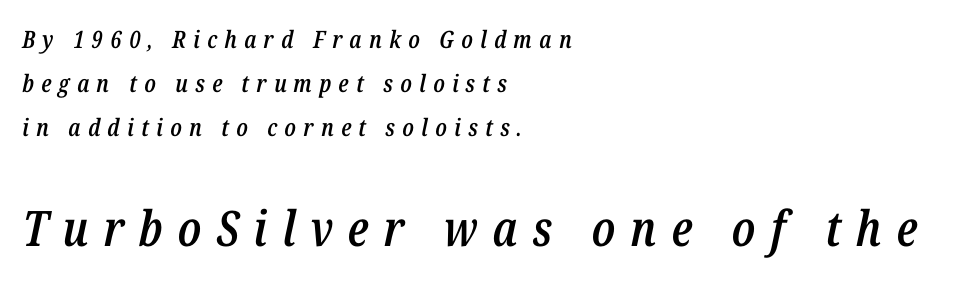
{"italic": "yes", "lean": "right", "slant_degrees": 12, "bold": "semi", "weight": "semibold", "width": "condensed", "stroke_contrast": "low", "x_height": "medium", "monospaced": "no", "underline": "no", "align": "left", "line_spacing_ratio": 1.83, "letter_spacing": "wide", "letter_spacing_em": 0.3, "larger_block": "second", "size_ratio": 2.04, "glyph_px": 49}
